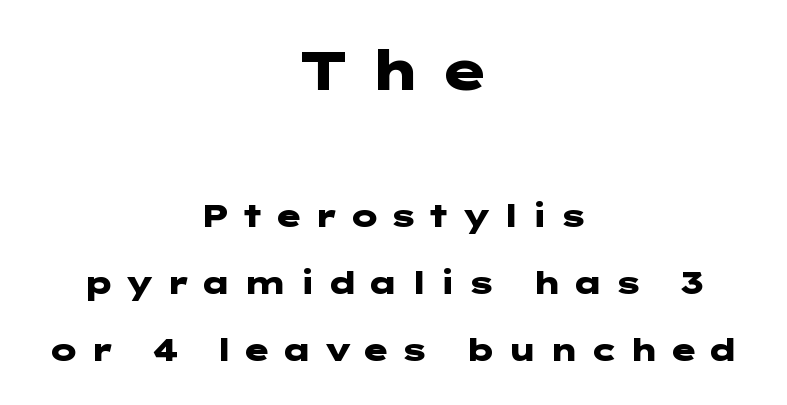
Q: Is the text bold? A: Yes.
Q: Is the text italic (slanted)? A: No, it is upright.
Q: Is the typeface a serif or a sans-serif typeface? A: Sans-serif.
Q: Is the text underlined? A: No.
Q: How is the paragraph aligned? A: Centered.
Q: Is the spacing between letters normal or unusually wide? A: Unusually wide.
Q: Is the spacing between lines tight, normal or loose? A: Loose.
Q: Which block of text is set in a larger size, the first (top) or the second (bottom)? A: The first (top) one.
Q: Width (condensed, normal, or wide)? A: Wide.
Q: Stroke contrast? A: Low.
Q: x-height? A: Medium.
